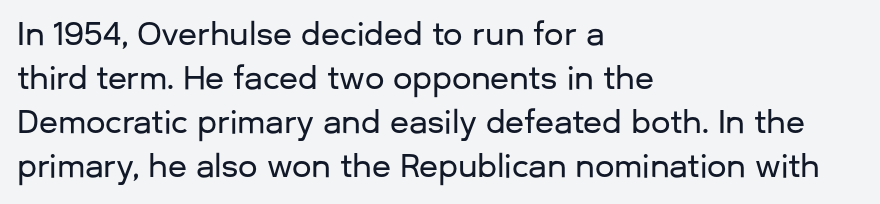
Q: Is the text italic (slanted)? A: No, it is upright.
Q: Is the typeface a serif or a sans-serif typeface? A: Sans-serif.
Q: Is the text underlined? A: No.
Q: How is the paragraph aligned? A: Left-aligned.
Q: Is the spacing between letters normal or unusually wide? A: Normal.
Q: Is the spacing between lines tight, normal or loose? A: Normal.
Q: Width (condensed, normal, or wide)? A: Normal.
Q: Stroke contrast? A: Low.
Q: x-height? A: Medium.
Q: Monospaced? A: No.
